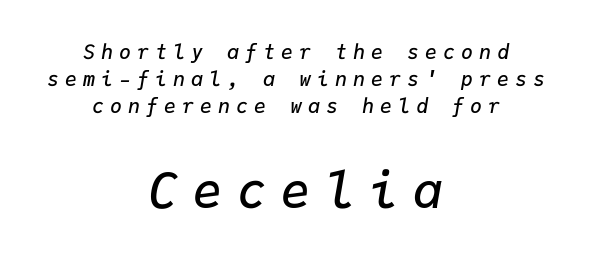
{"italic": "yes", "lean": "right", "slant_degrees": 9, "bold": "semi", "weight": "semibold", "width": "normal", "stroke_contrast": "low", "x_height": "medium", "monospaced": "yes", "underline": "no", "align": "center", "line_spacing": "normal", "line_spacing_ratio": 1.36, "letter_spacing": "wide", "letter_spacing_em": 0.3, "larger_block": "second", "size_ratio": 2.45, "glyph_px": 49}
